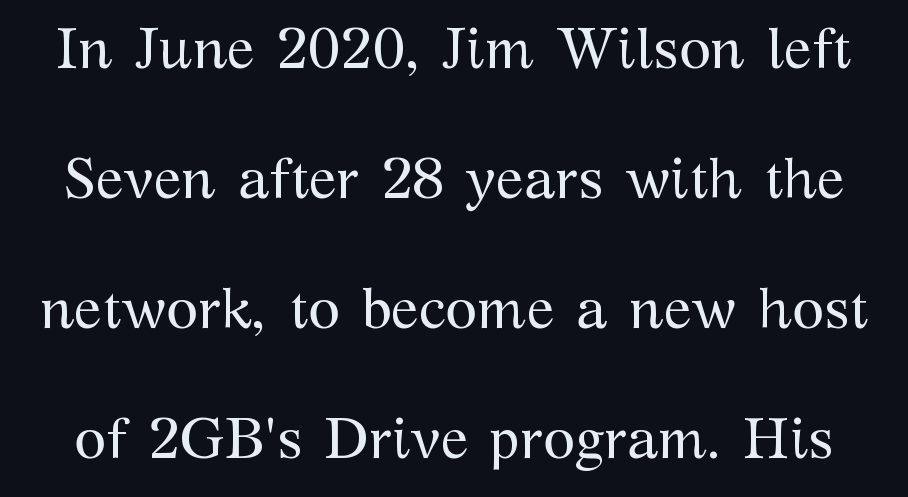
Nothing unusual about the tracking: characters are spaced as the font intends. The cut favours lightness, reaching ordinary text weight at its darkest. This sample has the flowing, uneven cadence of proportional lettering. Loosely led — the rows are spread out. Little horizontal feet cap the strokes, marking this as serif type. This is roman type, the default non-slanted kind.
